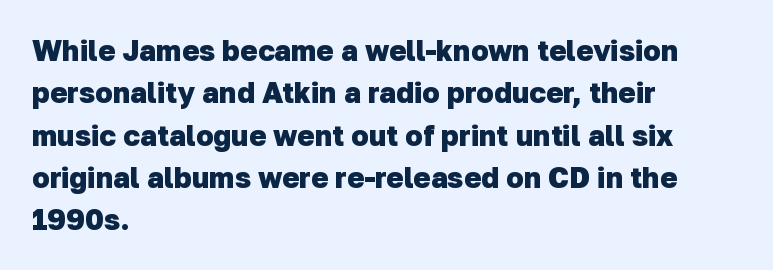
Stroke thickness is high; the sample reads as a true bold. The passage shown is typeset with a sans-serif family. What stands out about the letter spacing? Nothing — it is the standard amount. The ragged edge is on the right, which tells us the setting is flush left. This sample keeps an unexceptional amount of space between lines.
